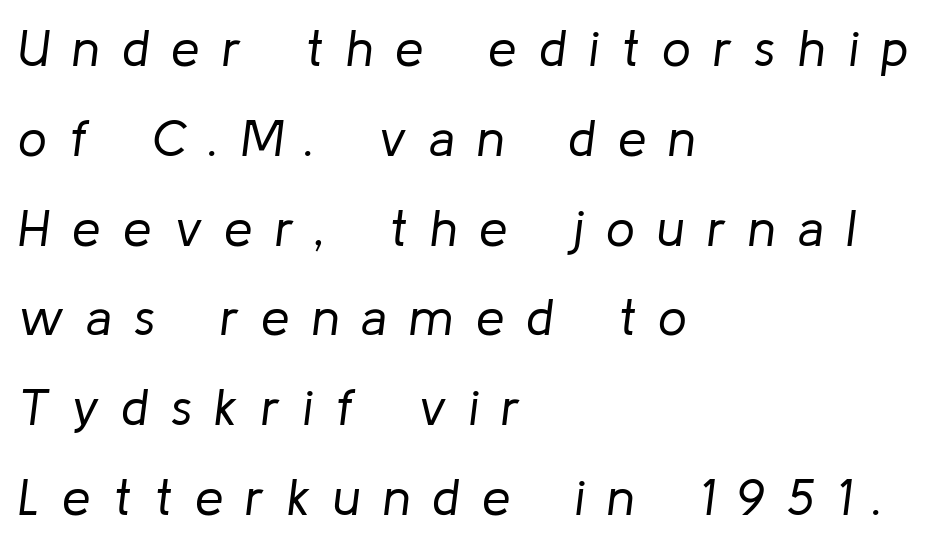
Q: Is the text bold? A: No.
Q: Is the text italic (slanted)? A: Yes, it leans right by about 8 degrees.
Q: Is the text underlined? A: No.
Q: How is the paragraph aligned? A: Left-aligned.
Q: Is the spacing between letters normal or unusually wide? A: Unusually wide.
Q: Width (condensed, normal, or wide)? A: Normal.
Q: Stroke contrast? A: Low.
Q: x-height? A: Medium.
Q: Monospaced? A: No.
